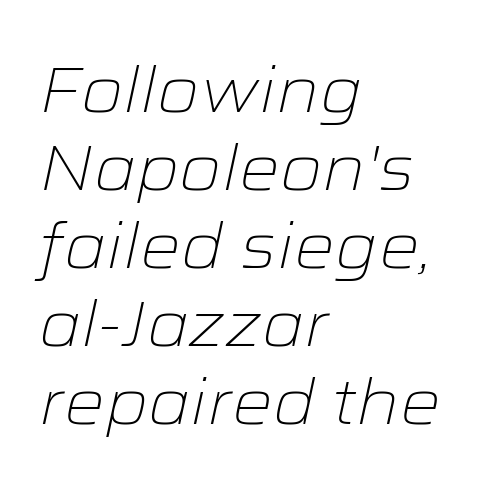
This rendering uses left alignment, leaving the right contour irregular. The area under the type is left untouched. Do the characters align in a grid? No, the font is proportional. Look at the tracking — it's just the regular setting, nothing added.
